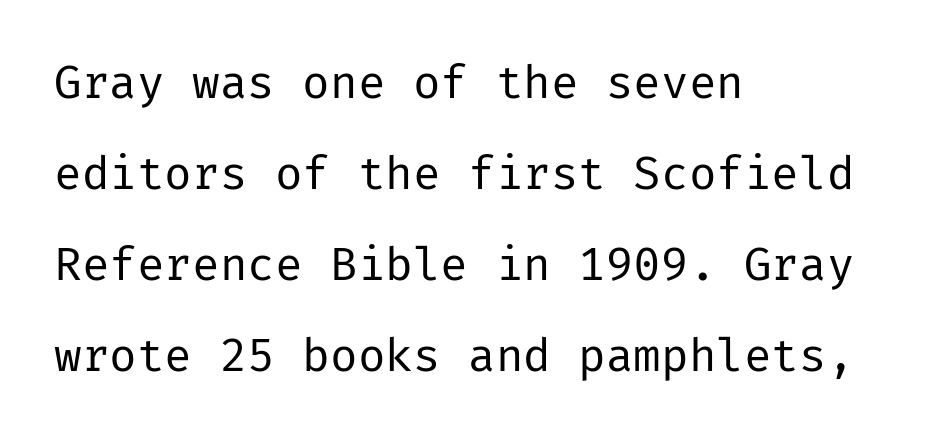
{"serif": "no", "italic": "no", "bold": "no", "weight": "regular", "width": "normal", "stroke_contrast": "low", "x_height": "medium", "underline": "no", "align": "left", "line_spacing": "loose", "line_spacing_ratio": 1.98, "letter_spacing": "normal", "letter_spacing_em": 0.0, "glyph_px": 46}
